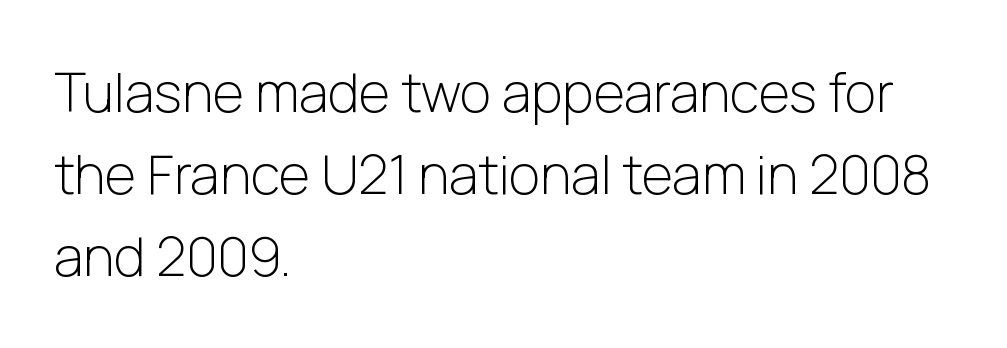
{"serif": "no", "italic": "no", "bold": "no", "weight": "light", "width": "normal", "stroke_contrast": "low", "x_height": "medium", "monospaced": "no", "underline": "no", "align": "left", "line_spacing": "normal", "line_spacing_ratio": 1.52, "letter_spacing": "normal", "letter_spacing_em": 0.0, "glyph_px": 54}
